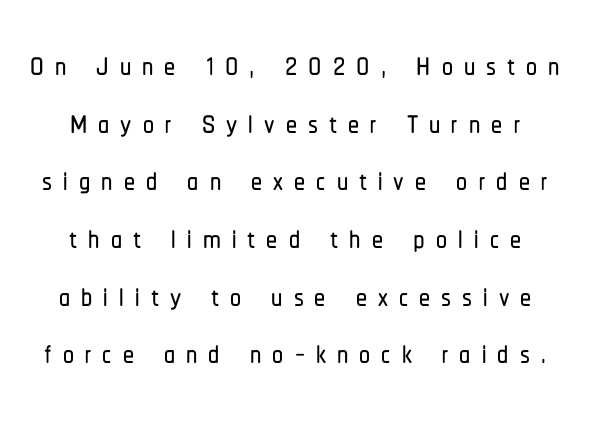
Q: Is the text italic (slanted)? A: No, it is upright.
Q: Is the typeface a serif or a sans-serif typeface? A: Sans-serif.
Q: Is the text underlined? A: No.
Q: Is the spacing between letters normal or unusually wide? A: Unusually wide.
Q: Is the spacing between lines tight, normal or loose? A: Normal.
Q: Width (condensed, normal, or wide)? A: Condensed.
Q: Stroke contrast? A: Low.
Q: x-height? A: Medium.
Q: Monospaced? A: No.
